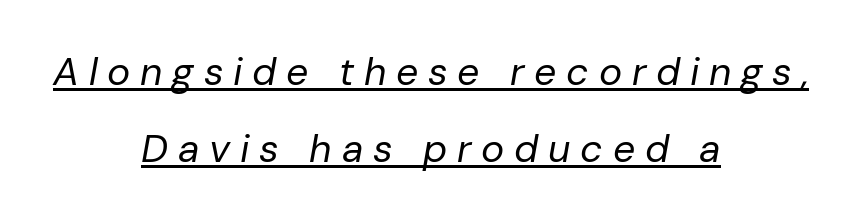
Q: Is the text bold? A: No.
Q: Is the text italic (slanted)? A: Yes, it leans right by about 10 degrees.
Q: Is the text underlined? A: Yes.
Q: How is the paragraph aligned? A: Centered.
Q: Is the spacing between letters normal or unusually wide? A: Unusually wide.
Q: Is the spacing between lines tight, normal or loose? A: Loose.
Q: Width (condensed, normal, or wide)? A: Normal.
Q: Stroke contrast? A: Low.
Q: x-height? A: Medium.
Q: Monospaced? A: No.
